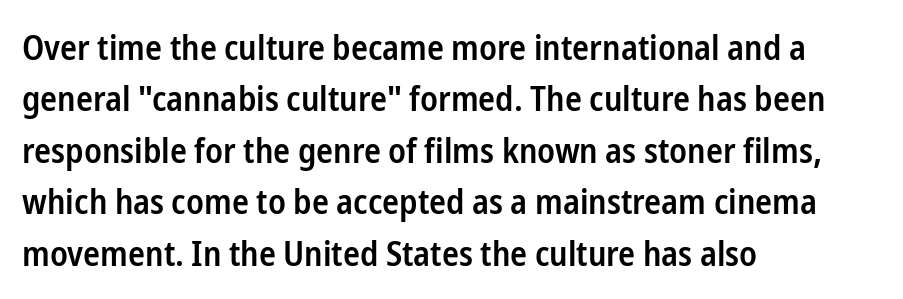
The image shows 35 px semibold, condensed sans-serif type, upright; set left-aligned, normal line spacing (1.47x), normal letter spacing, not underlined; low stroke contrast and a medium x-height.
